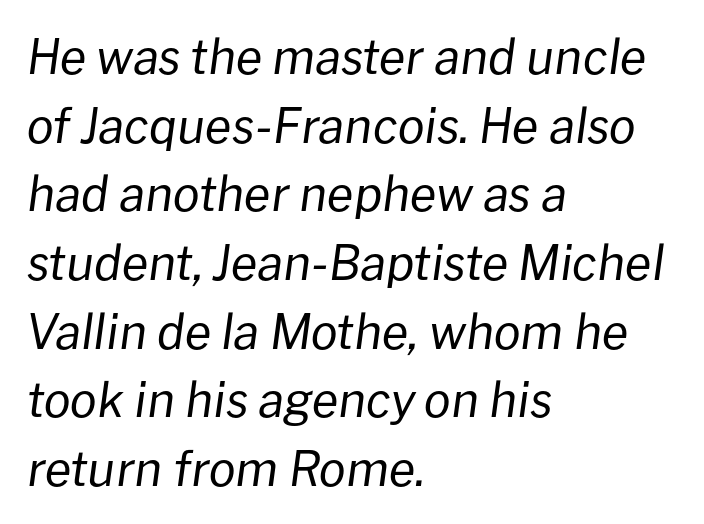
Q: Is the text bold? A: No.
Q: Is the text italic (slanted)? A: Yes, it leans right by about 8 degrees.
Q: Is the text underlined? A: No.
Q: How is the paragraph aligned? A: Left-aligned.
Q: Is the spacing between letters normal or unusually wide? A: Normal.
Q: Is the spacing between lines tight, normal or loose? A: Normal.
Q: Width (condensed, normal, or wide)? A: Normal.
Q: Stroke contrast? A: Low.
Q: x-height? A: Medium.
Q: Monospaced? A: No.
